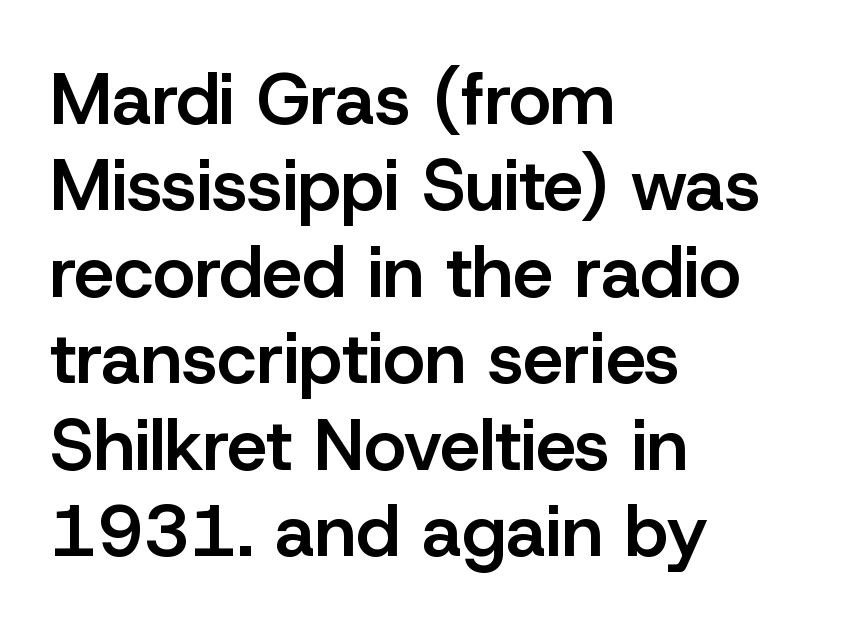
Honestly, there is no underline to notice here at all. The face used here is proportionally spaced, like ordinary book or web type. Designer's note — italics off, roman on. What weight is shown? A semibold, between regular and bold. Casual observation: everything's shoved over to the left.
